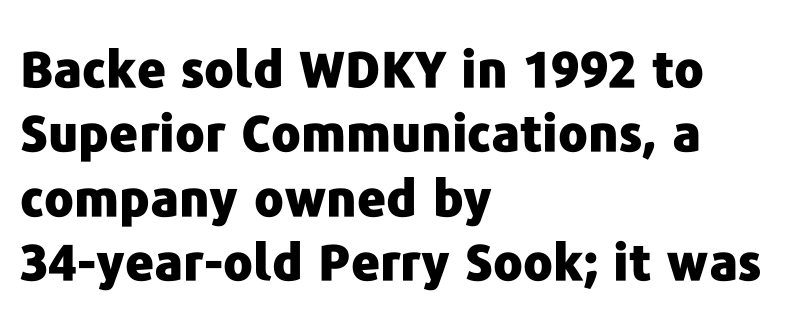
The image shows 50 px heavy sans-serif type, upright; set left-aligned, normal line spacing (1.29x), normal letter spacing, not underlined; low stroke contrast and a medium x-height.
